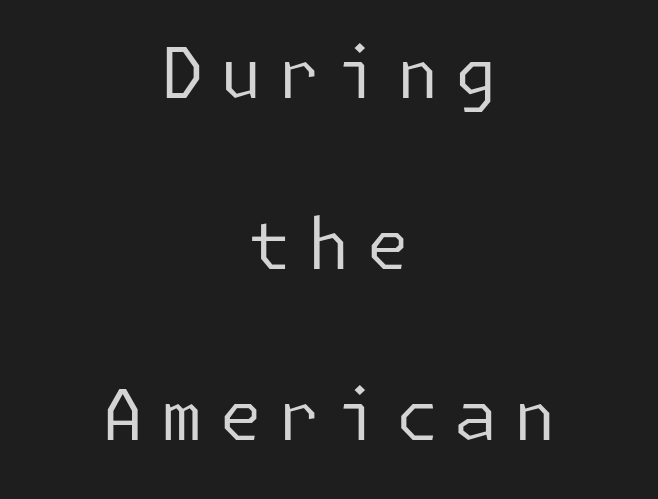
{"serif": "no", "italic": "no", "bold": "no", "weight": "regular", "width": "normal", "stroke_contrast": "low", "x_height": "medium", "underline": "no", "align": "center", "line_spacing": "loose", "line_spacing_ratio": 2.44, "letter_spacing": "wide", "letter_spacing_em": 0.22, "glyph_px": 70}
